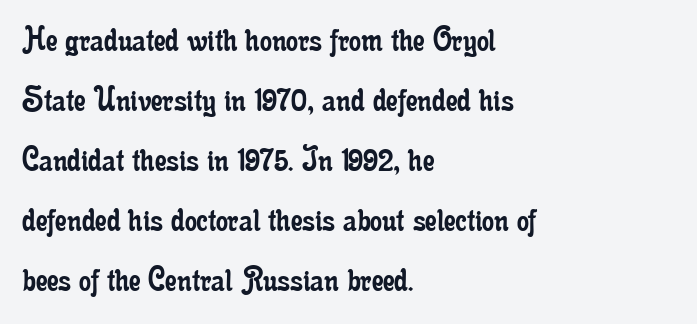
The image shows 38 px regular-weight, condensed serif type, upright; set left-aligned, normal line spacing (1.58x), normal letter spacing, not underlined; low stroke contrast and a small x-height.
